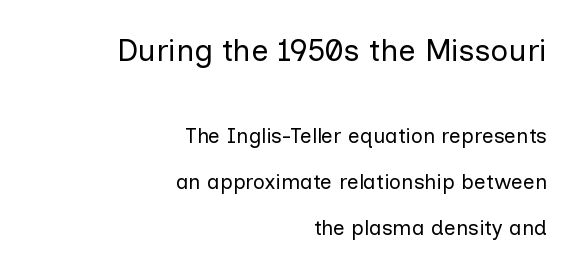
{"serif": "no", "italic": "no", "bold": "no", "weight": "regular", "width": "normal", "stroke_contrast": "low", "x_height": "medium", "monospaced": "no", "underline": "no", "align": "right", "line_spacing": "loose", "line_spacing_ratio": 2.18, "letter_spacing": "normal", "letter_spacing_em": 0.0, "larger_block": "first", "size_ratio": 1.48, "glyph_px": 31}
